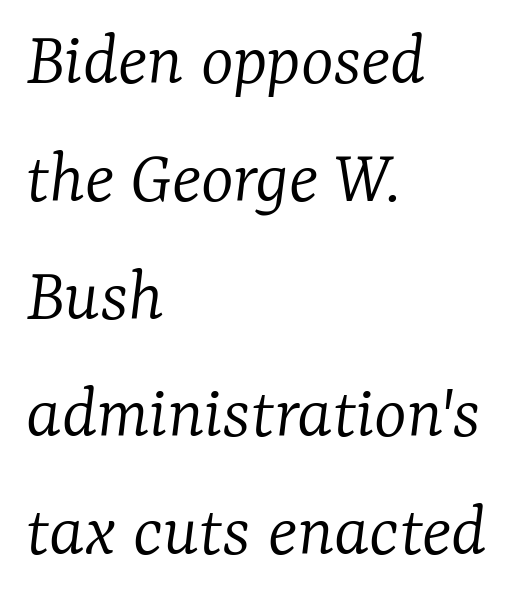
The image shows 78 px light serif type, italic (leaning right); set left-aligned, normal line spacing (1.51x), normal letter spacing, not underlined; low stroke contrast and a medium x-height.
